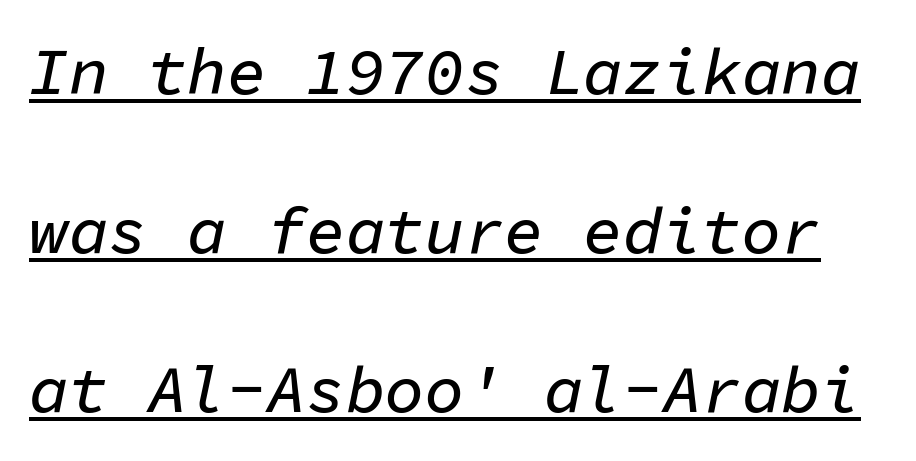
Q: Is the text italic (slanted)? A: Yes, it leans right by about 11 degrees.
Q: Is the text underlined? A: Yes.
Q: Is the spacing between letters normal or unusually wide? A: Normal.
Q: Is the spacing between lines tight, normal or loose? A: Loose.
Q: Width (condensed, normal, or wide)? A: Normal.
Q: Stroke contrast? A: Low.
Q: x-height? A: Medium.
Q: Monospaced? A: Yes.
